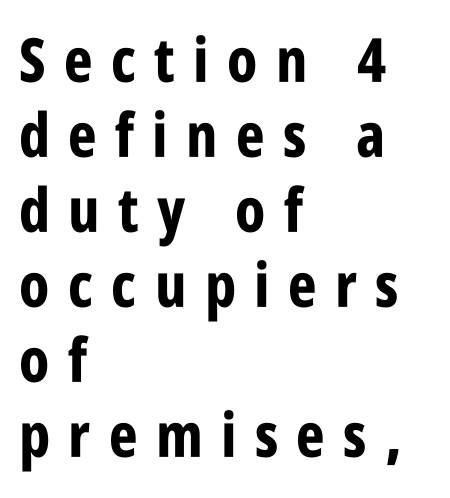
Q: Is the text bold? A: Yes.
Q: Is the text italic (slanted)? A: No, it is upright.
Q: Is the typeface a serif or a sans-serif typeface? A: Sans-serif.
Q: Is the text underlined? A: No.
Q: How is the paragraph aligned? A: Left-aligned.
Q: Is the spacing between letters normal or unusually wide? A: Unusually wide.
Q: Width (condensed, normal, or wide)? A: Condensed.
Q: Stroke contrast? A: Low.
Q: x-height? A: Large.
Q: Monospaced? A: No.
